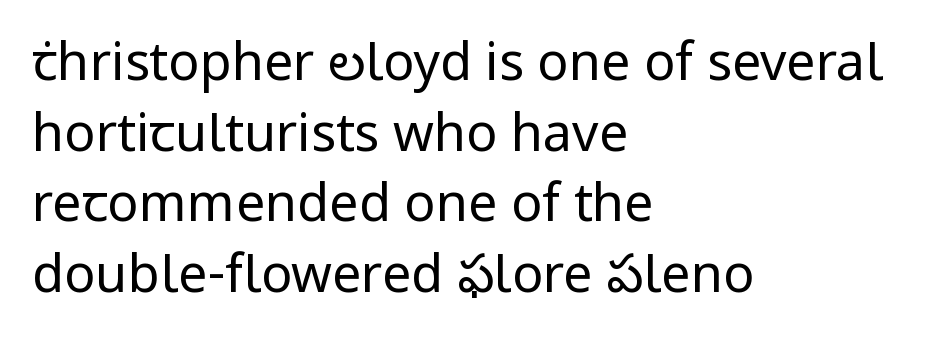
The image shows 52 px regular-weight sans-serif type, upright; set left-aligned, normal line spacing (1.36x), normal letter spacing, not underlined; low stroke contrast and a medium x-height.
